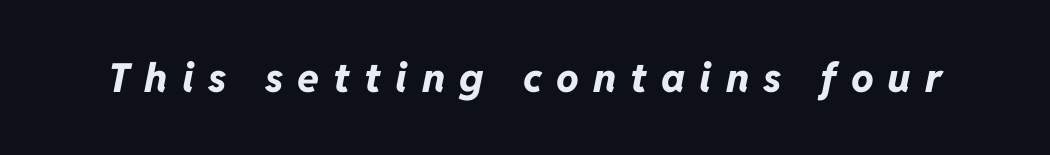
The image shows 40 px bold type, italic (leaning right); set unusually wide letter spacing (+0.35 em), not underlined; low stroke contrast and a medium x-height.
